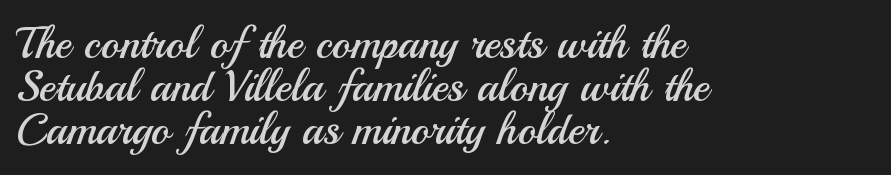
Q: Is the text bold? A: No.
Q: Is the text italic (slanted)? A: Yes.
Q: Is the typeface a serif or a sans-serif typeface? A: Sans-serif.
Q: Is the text underlined? A: No.
Q: How is the paragraph aligned? A: Left-aligned.
Q: Is the spacing between letters normal or unusually wide? A: Normal.
Q: Is the spacing between lines tight, normal or loose? A: Tight.
Q: Width (condensed, normal, or wide)? A: Normal.
Q: Stroke contrast? A: Medium.
Q: x-height? A: Small.
Q: Monospaced? A: No.
